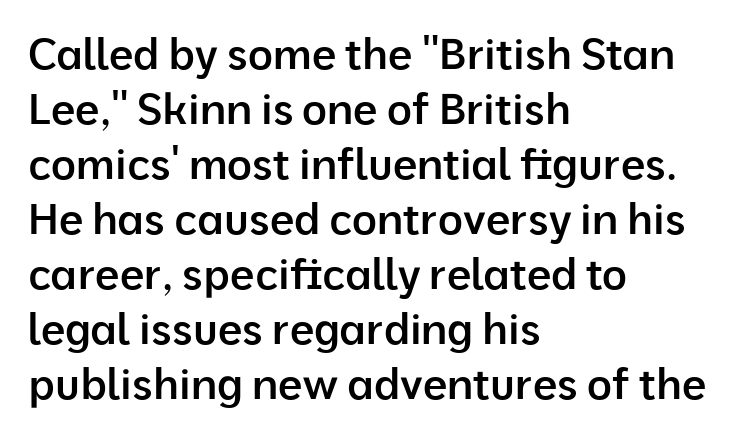
Q: Is the text bold? A: Semi-bold.
Q: Is the text italic (slanted)? A: No, it is upright.
Q: Is the typeface a serif or a sans-serif typeface? A: Sans-serif.
Q: Is the text underlined? A: No.
Q: How is the paragraph aligned? A: Left-aligned.
Q: Is the spacing between letters normal or unusually wide? A: Normal.
Q: Is the spacing between lines tight, normal or loose? A: Normal.
Q: Width (condensed, normal, or wide)? A: Normal.
Q: Stroke contrast? A: Low.
Q: x-height? A: Medium.
Q: Monospaced? A: No.
